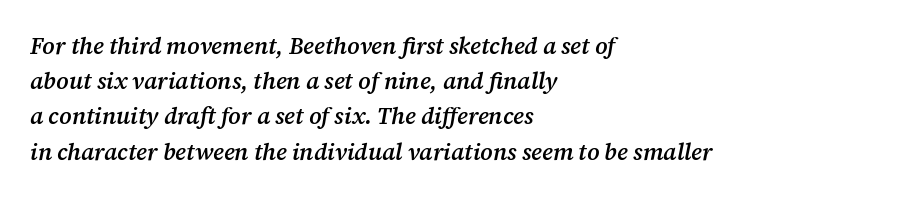
Q: Is the text bold? A: Semi-bold.
Q: Is the text italic (slanted)? A: Yes, it leans right by about 12 degrees.
Q: Is the text underlined? A: No.
Q: How is the paragraph aligned? A: Left-aligned.
Q: Is the spacing between letters normal or unusually wide? A: Normal.
Q: Is the spacing between lines tight, normal or loose? A: Normal.
